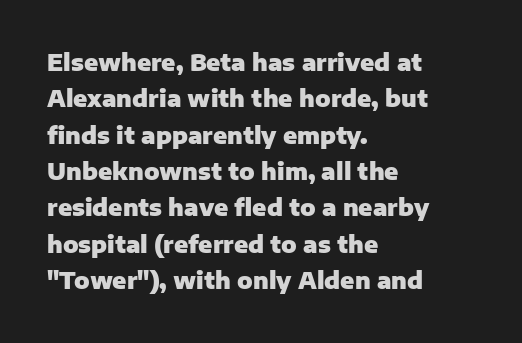
The text block is weighted toward the left margin, trailing off unevenly rightward. These lines carry a lot of weight — the face is fully bold. The letters stand upright; this is a roman face. Each row of text sits above clean, open space. This rendering leaves character spacing at its baseline value.
